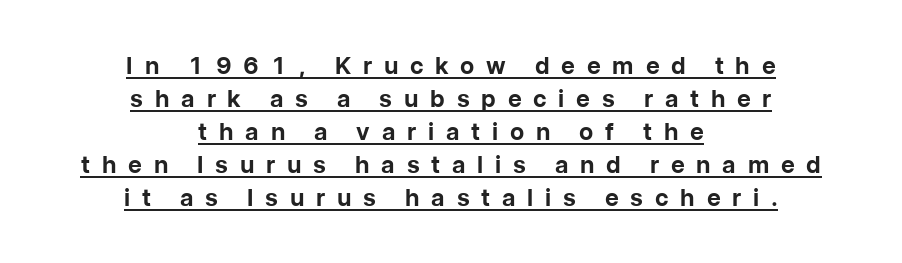
Q: Is the text bold? A: Yes.
Q: Is the text italic (slanted)? A: No, it is upright.
Q: Is the text underlined? A: Yes.
Q: How is the paragraph aligned? A: Centered.
Q: Is the spacing between letters normal or unusually wide? A: Unusually wide.
Q: Is the spacing between lines tight, normal or loose? A: Normal.
